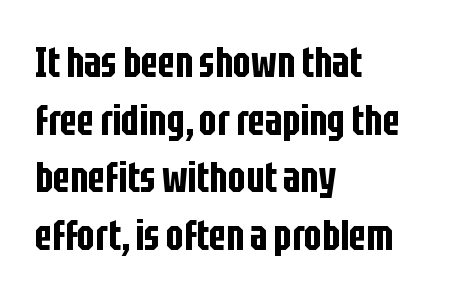
Varying glyph widths throughout — classic text-font behaviour. This rendering leaves character spacing at its baseline value. Does the type have serifs? No, each stem ends abruptly. The block of text has a typical density, with ordinary space between rows.
